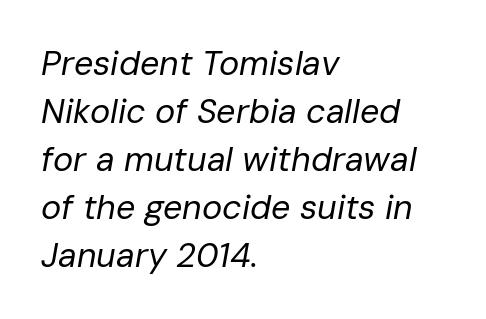
Q: Is the text bold? A: No.
Q: Is the text italic (slanted)? A: Yes, it leans right by about 10 degrees.
Q: Is the text underlined? A: No.
Q: How is the paragraph aligned? A: Left-aligned.
Q: Is the spacing between letters normal or unusually wide? A: Normal.
Q: Is the spacing between lines tight, normal or loose? A: Normal.
Q: Width (condensed, normal, or wide)? A: Normal.
Q: Stroke contrast? A: Low.
Q: x-height? A: Medium.
Q: Monospaced? A: No.
